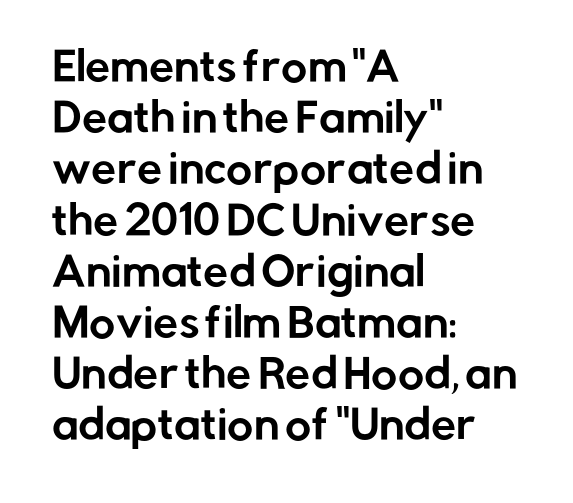
Whoever set this chose a conventional vertical rhythm. To sum up the face: it is a sans, with no serifs. The passage is arranged the way most books set body copy — flush left. Italic: no, the glyphs are upright roman. The rendering uses natural spacing where letterforms have individual widths. Compared with typical body copy, the letter spacing here is the same.
